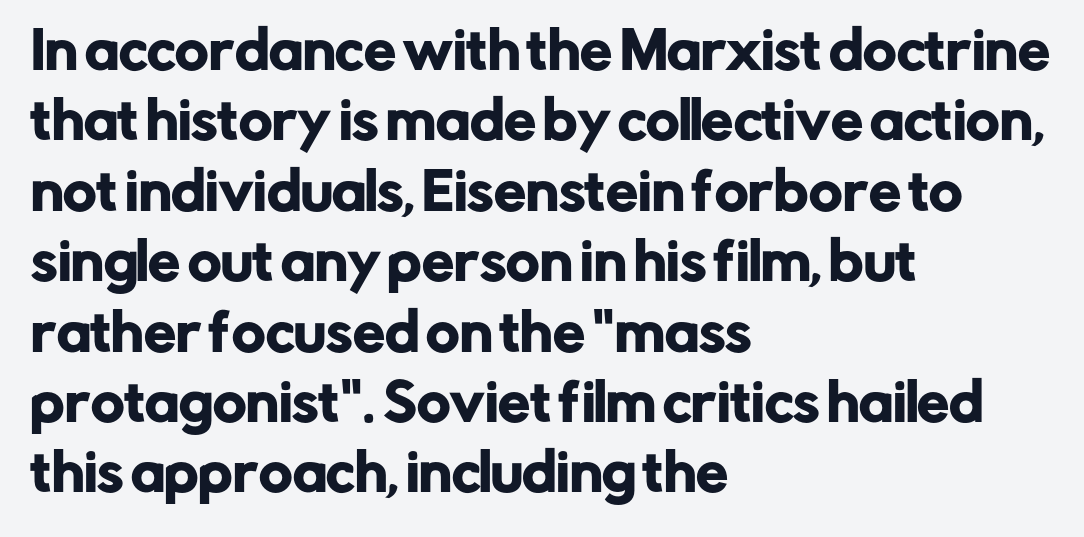
The image shows 51 px sans-serif type, upright; set left-aligned, normal line spacing (1.38x), normal letter spacing, not underlined; low stroke contrast and a medium x-height.
